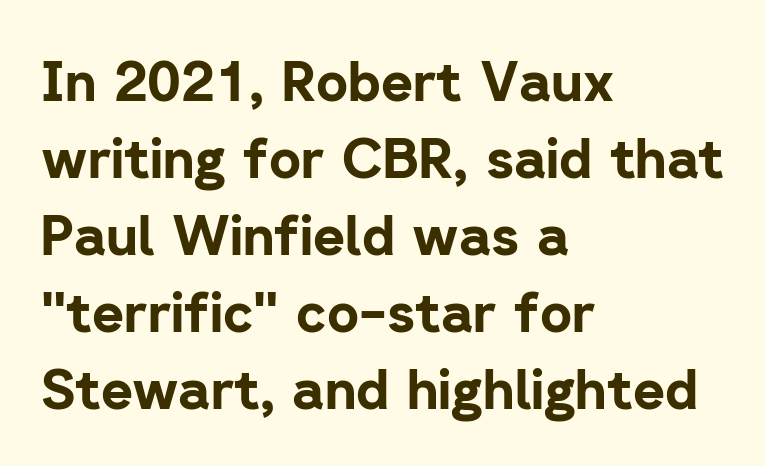
{"serif": "no", "italic": "no", "bold": "yes", "weight": "bold", "width": "normal", "stroke_contrast": "low", "x_height": "medium", "monospaced": "no", "underline": "no", "align": "left", "line_spacing": "normal", "line_spacing_ratio": 1.4, "letter_spacing": "normal", "letter_spacing_em": 0.0, "glyph_px": 55}
